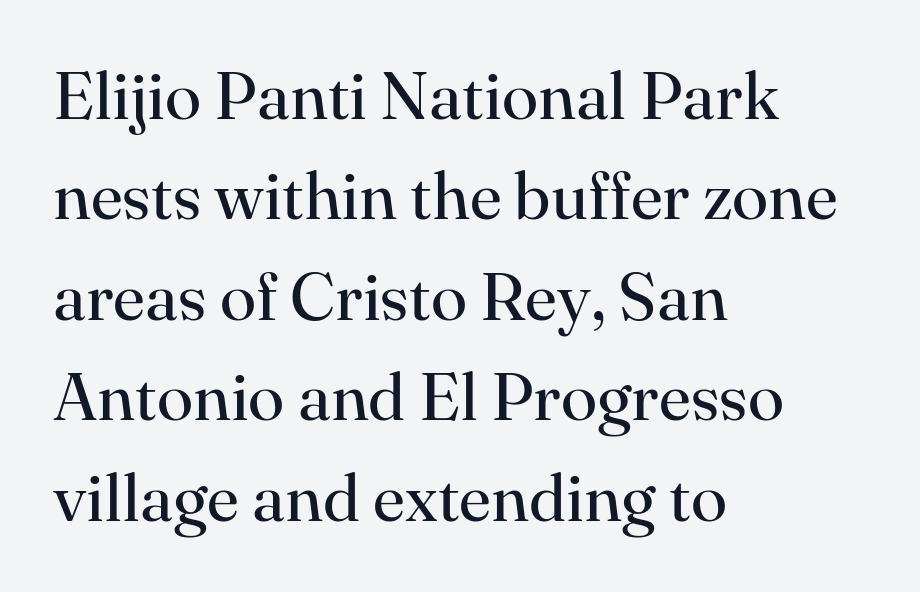
Q: Is the text bold? A: No.
Q: Is the text italic (slanted)? A: No, it is upright.
Q: Is the typeface a serif or a sans-serif typeface? A: Serif.
Q: Is the text underlined? A: No.
Q: How is the paragraph aligned? A: Left-aligned.
Q: Is the spacing between letters normal or unusually wide? A: Normal.
Q: Is the spacing between lines tight, normal or loose? A: Normal.
Q: Width (condensed, normal, or wide)? A: Normal.
Q: Stroke contrast? A: High.
Q: x-height? A: Small.
Q: Monospaced? A: No.
